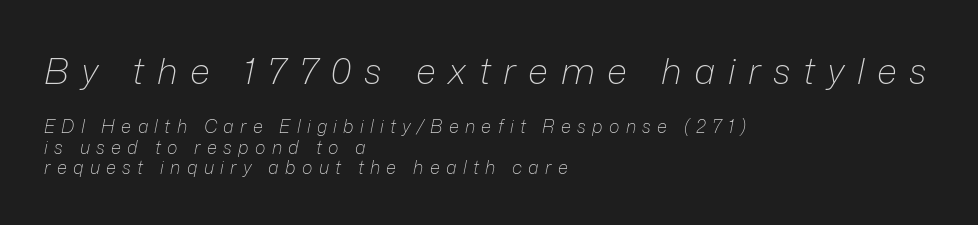
{"italic": "yes", "lean": "right", "slant_degrees": 12, "bold": "no", "weight": "light", "width": "normal", "stroke_contrast": "low", "x_height": "medium", "monospaced": "no", "underline": "no", "align": "left", "line_spacing": "tight", "line_spacing_ratio": 1.13, "letter_spacing": "wide", "letter_spacing_em": 0.35, "larger_block": "first", "size_ratio": 2.0, "glyph_px": 36}
